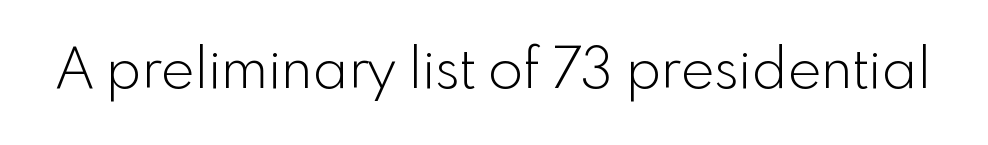
The image shows 57 px light sans-serif type, upright; set normal letter spacing, not underlined; a small x-height.
